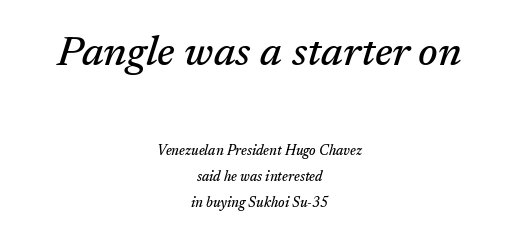
Compared with a flush-left layout, this one balances lines on the center instead. The more generous point size was reserved for the upper chunk. The face used here has a pronounced slope to its letters. The type family on display is of the serif kind. Looks like regular typesetting: each glyph gets only the width it needs.
